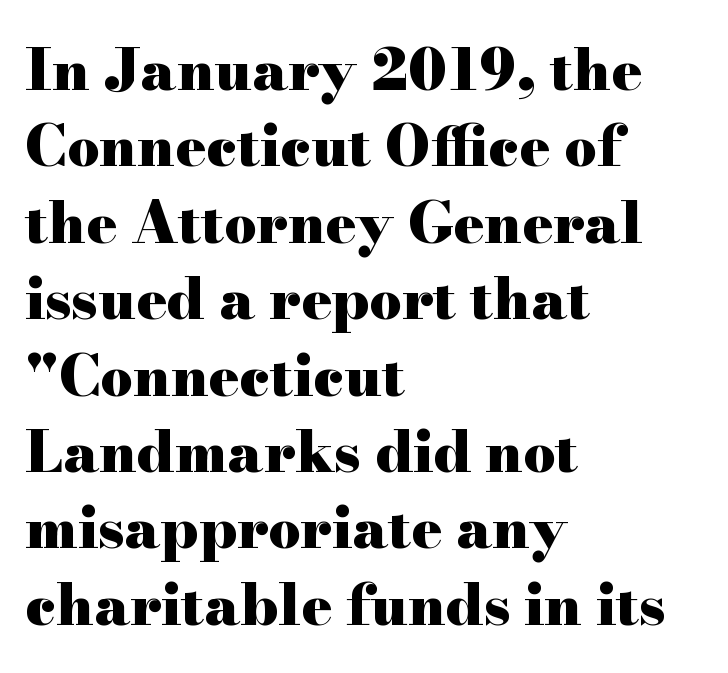
{"serif": "yes", "italic": "no", "bold": "yes", "weight": "heavy", "width": "wide", "stroke_contrast": "high", "x_height": "small", "monospaced": "no", "underline": "no", "align": "left", "line_spacing": "normal", "line_spacing_ratio": 1.34, "letter_spacing": "normal", "letter_spacing_em": 0.0, "glyph_px": 57}
